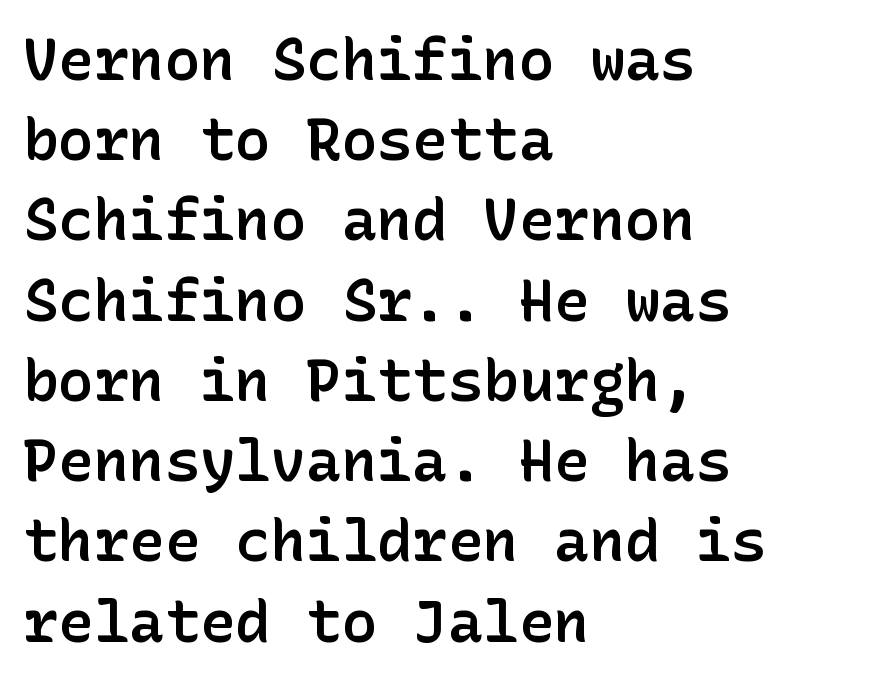
Q: Is the text bold? A: Semi-bold.
Q: Is the text italic (slanted)? A: No, it is upright.
Q: Is the typeface a serif or a sans-serif typeface? A: Sans-serif.
Q: Is the text underlined? A: No.
Q: How is the paragraph aligned? A: Left-aligned.
Q: Is the spacing between letters normal or unusually wide? A: Normal.
Q: Is the spacing between lines tight, normal or loose? A: Normal.
Q: Width (condensed, normal, or wide)? A: Normal.
Q: Stroke contrast? A: Low.
Q: x-height? A: Medium.
